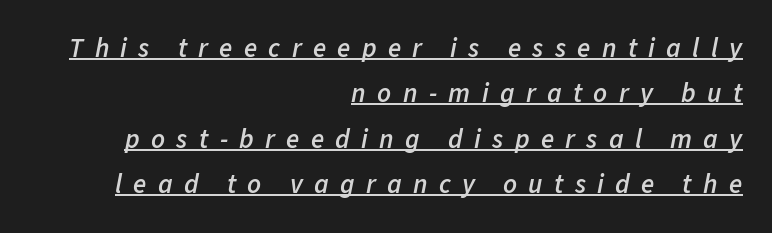
{"italic": "yes", "lean": "right", "slant_degrees": 11, "bold": "semi", "underline": "yes", "align": "right", "line_spacing": "normal", "line_spacing_ratio": 1.68, "letter_spacing": "wide", "letter_spacing_em": 0.42, "glyph_px": 27}
